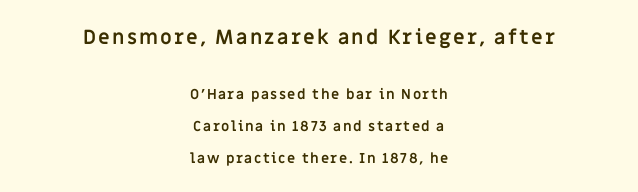
The image shows 20 px bold type, upright; set centered, loose line spacing (2.27x), not underlined; the first (top) block is 1.43x larger.
